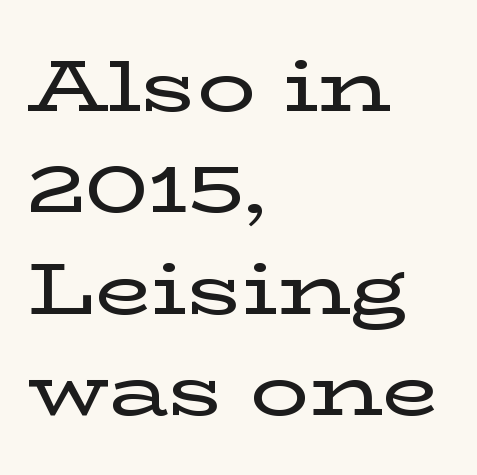
Q: Is the text italic (slanted)? A: No, it is upright.
Q: Is the typeface a serif or a sans-serif typeface? A: Serif.
Q: Is the text underlined? A: No.
Q: How is the paragraph aligned? A: Left-aligned.
Q: Is the spacing between letters normal or unusually wide? A: Normal.
Q: Is the spacing between lines tight, normal or loose? A: Normal.
Q: Width (condensed, normal, or wide)? A: Wide.
Q: Stroke contrast? A: Low.
Q: x-height? A: Medium.
Q: Monospaced? A: No.
